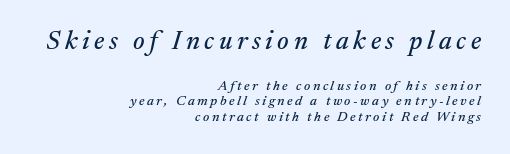
Q: Is the text italic (slanted)? A: Yes, it leans right by about 17 degrees.
Q: Is the text underlined? A: No.
Q: How is the paragraph aligned? A: Right-aligned.
Q: Is the spacing between lines tight, normal or loose? A: Tight.
Q: Which block of text is set in a larger size, the first (top) or the second (bottom)? A: The first (top) one.
